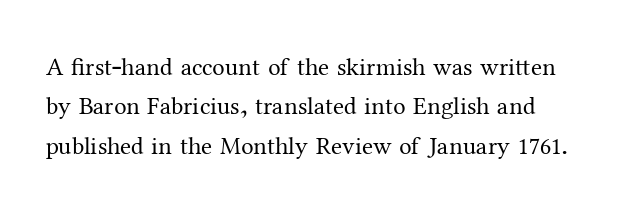
Observe the ordinary spacing: letters are neighbours, not strangers. Unlike italic type, these characters show no tilt at all. Words float on clear page, feet unadorned. Regular leading. Weight: regular or lighter.
